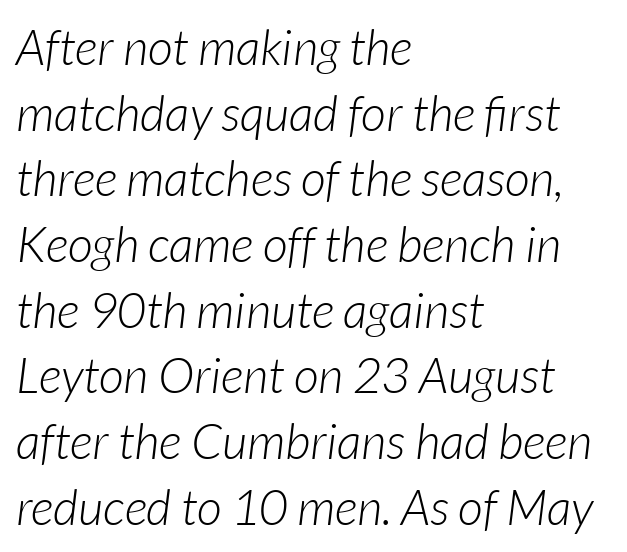
Q: Is the text bold? A: No.
Q: Is the text italic (slanted)? A: Yes, it leans right by about 7 degrees.
Q: Is the text underlined? A: No.
Q: How is the paragraph aligned? A: Left-aligned.
Q: Is the spacing between letters normal or unusually wide? A: Normal.
Q: Is the spacing between lines tight, normal or loose? A: Normal.
Q: Width (condensed, normal, or wide)? A: Normal.
Q: Stroke contrast? A: Low.
Q: x-height? A: Medium.
Q: Monospaced? A: No.
